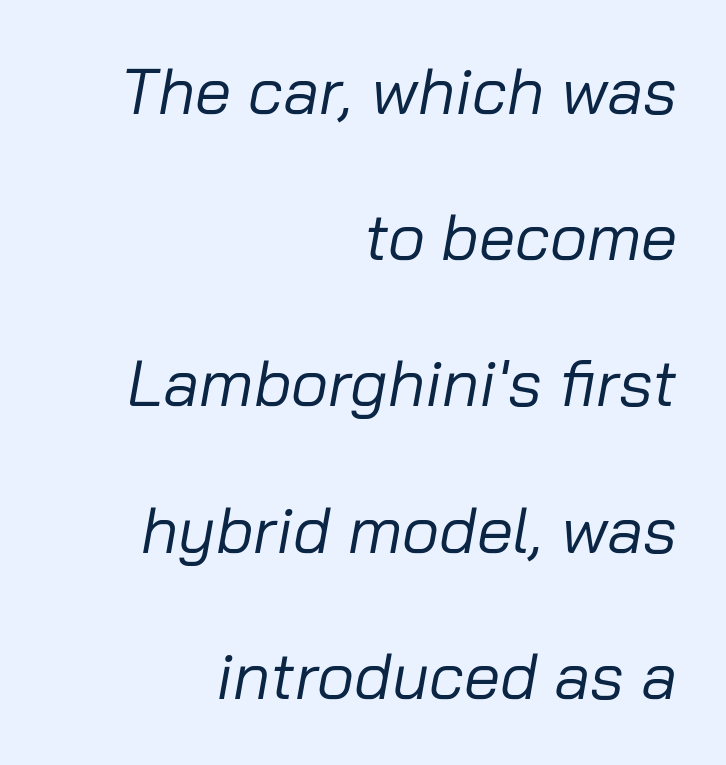
The image shows 65 px regular-weight type, italic (leaning right); set right-aligned, loose line spacing (2.25x), normal letter spacing, not underlined; low stroke contrast and a medium x-height.
